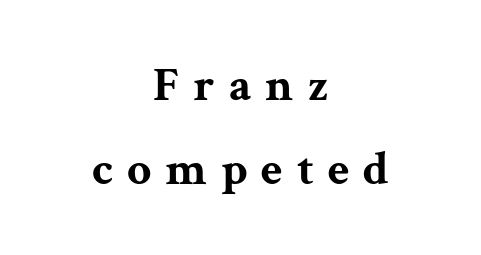
{"serif": "yes", "italic": "no", "bold": "yes", "weight": "bold", "width": "wide", "stroke_contrast": "medium", "x_height": "medium", "monospaced": "no", "underline": "no", "align": "center", "line_spacing_ratio": 1.75, "letter_spacing": "wide", "letter_spacing_em": 0.29, "glyph_px": 48}
